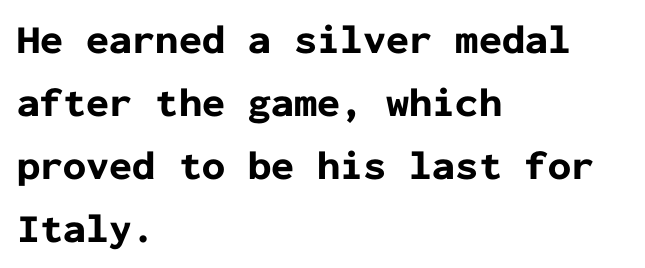
Q: Is the text bold? A: Yes.
Q: Is the text italic (slanted)? A: No, it is upright.
Q: Is the typeface a serif or a sans-serif typeface? A: Sans-serif.
Q: Is the text underlined? A: No.
Q: How is the paragraph aligned? A: Left-aligned.
Q: Is the spacing between letters normal or unusually wide? A: Normal.
Q: Is the spacing between lines tight, normal or loose? A: Normal.
Q: Width (condensed, normal, or wide)? A: Normal.
Q: Stroke contrast? A: Low.
Q: x-height? A: Medium.
Q: Monospaced? A: Yes.
